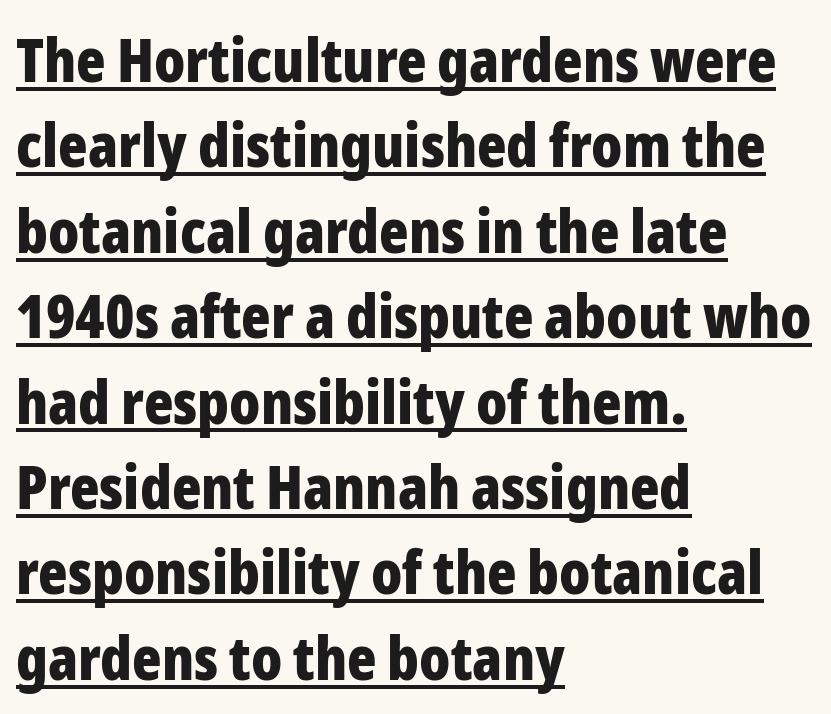
{"serif": "no", "italic": "no", "bold": "yes", "weight": "bold", "width": "condensed", "stroke_contrast": "low", "x_height": "medium", "monospaced": "no", "underline": "yes", "align": "left", "line_spacing": "normal", "line_spacing_ratio": 1.4, "letter_spacing": "normal", "letter_spacing_em": 0.0, "glyph_px": 61}
